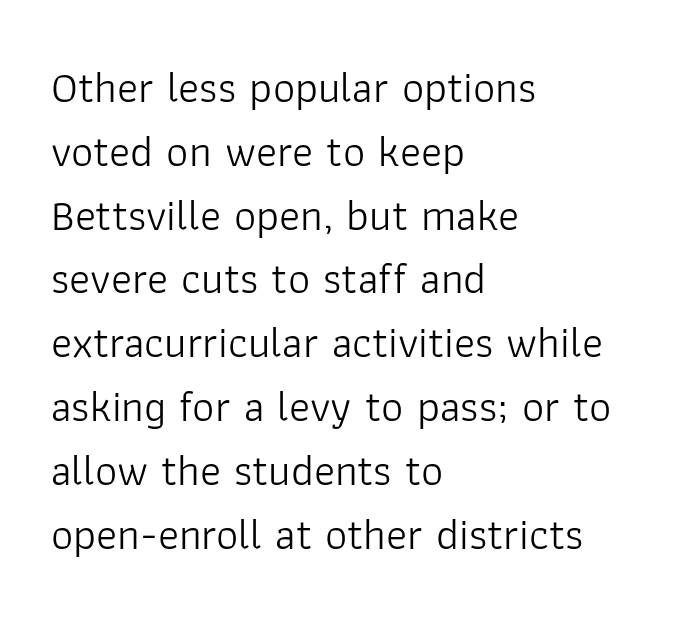
{"serif": "no", "italic": "no", "bold": "no", "weight": "light", "width": "normal", "stroke_contrast": "low", "x_height": "medium", "monospaced": "no", "underline": "no", "align": "left", "line_spacing": "normal", "line_spacing_ratio": 1.45, "letter_spacing": "normal", "letter_spacing_em": 0.0, "glyph_px": 44}
